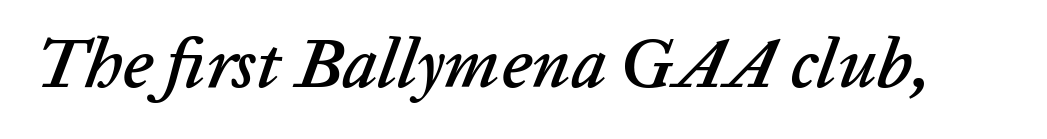
Tracking value appears to be zero — textbook default spacing. The space beneath each line is pristine and unruled. Slant detected: the letters are inclined. Character widths vary here, with narrow letters taking less room than wide ones.
